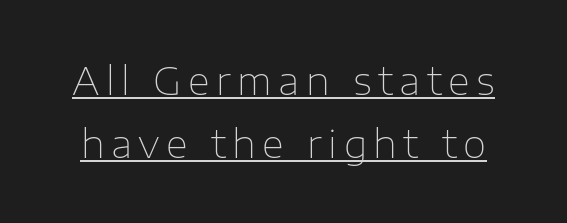
The string is rendered with underlining switched on. The typeface chosen for these lines omits serifs. Ink coverage per letter is moderate at most. The rows are spaced the way most documents space them. When letters stand straight like this, we call the style roman or upright. Proportional: the letters do not fall into vertical columns.
